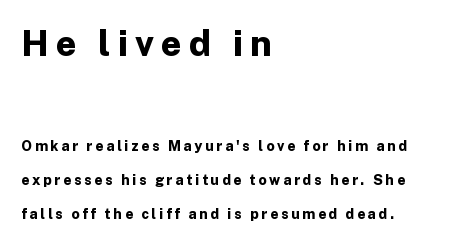
Q: Is the text bold? A: Yes.
Q: Is the text italic (slanted)? A: No, it is upright.
Q: Is the typeface a serif or a sans-serif typeface? A: Sans-serif.
Q: Is the text underlined? A: No.
Q: How is the paragraph aligned? A: Left-aligned.
Q: Is the spacing between letters normal or unusually wide? A: Unusually wide.
Q: Is the spacing between lines tight, normal or loose? A: Loose.
Q: Which block of text is set in a larger size, the first (top) or the second (bottom)? A: The first (top) one.
Q: Width (condensed, normal, or wide)? A: Normal.
Q: Stroke contrast? A: Low.
Q: x-height? A: Medium.
Q: Monospaced? A: No.
